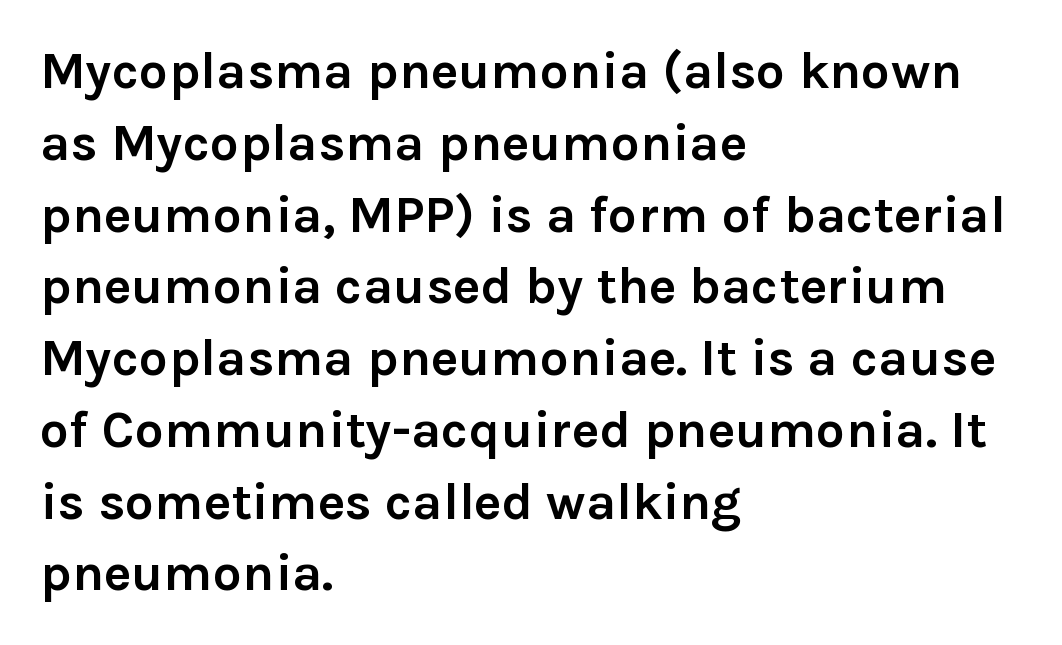
{"serif": "no", "italic": "no", "bold": "yes", "weight": "semibold", "width": "normal", "x_height": "medium", "monospaced": "no", "underline": "no", "align": "left", "line_spacing": "normal", "line_spacing_ratio": 1.38, "letter_spacing": "normal", "letter_spacing_em": 0.0, "glyph_px": 52}
